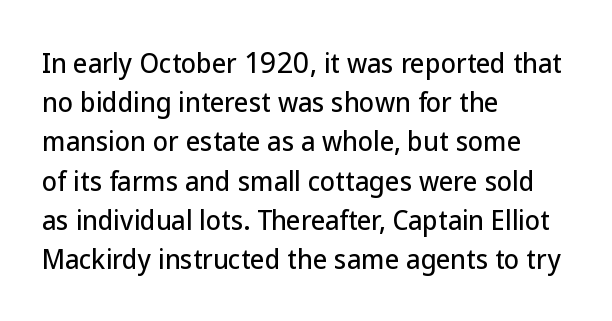
Q: Is the text italic (slanted)? A: No, it is upright.
Q: Is the text underlined? A: No.
Q: How is the paragraph aligned? A: Left-aligned.
Q: Is the spacing between letters normal or unusually wide? A: Normal.
Q: Is the spacing between lines tight, normal or loose? A: Normal.
